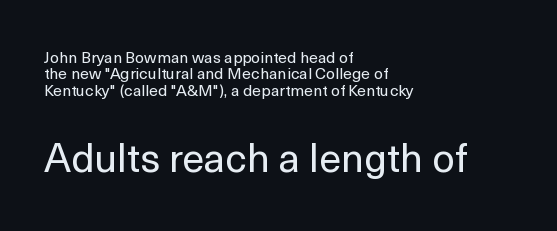
The image shows 40 px regular-weight sans-serif type, upright; set left-aligned, tight line spacing (1.03x), normal letter spacing, not underlined; the second (bottom) block is 2.5x larger; a medium x-height.
